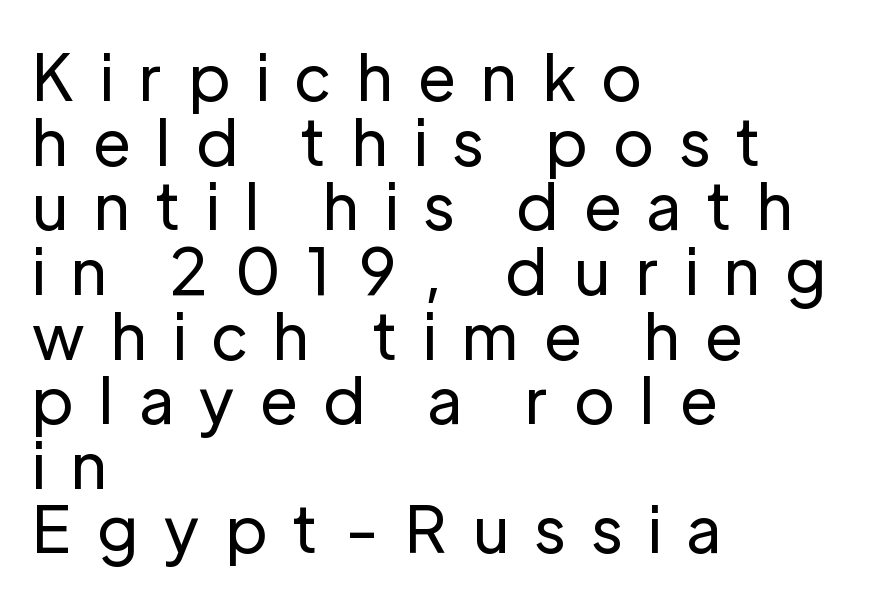
{"serif": "no", "italic": "no", "bold": "no", "weight": "regular", "width": "normal", "stroke_contrast": "low", "x_height": "medium", "monospaced": "no", "underline": "no", "align": "left", "line_spacing": "tight", "line_spacing_ratio": 1.01, "letter_spacing": "wide", "letter_spacing_em": 0.41, "glyph_px": 64}
